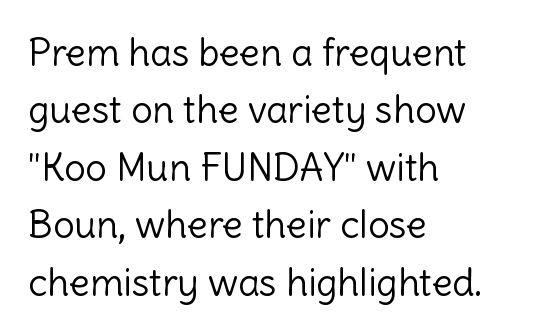
The line texture is even and compact thanks to regular tracking. Left-aligned paragraph, ragged on the right. A roman cut, with each character standing at attention. The block of text has a typical density, with ordinary space between rows.
